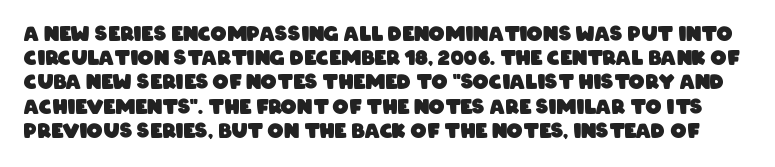
These words are printed bold, with thick strokes throughout. The gaps between neighbouring characters are ordinary and unremarkable. Check under the words: just untouched page.
